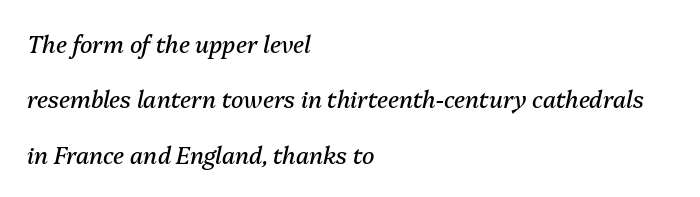
The image shows 23 px text type, italic (leaning right); set left-aligned, loose line spacing (2.41x), normal letter spacing, not underlined.
